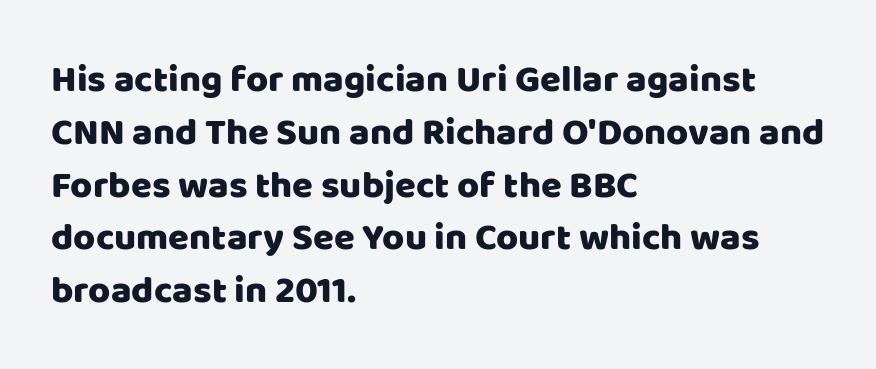
Type without underlining. The letters advance in unequal steps, a hallmark of proportional type. Serif or sans? Sans — the stroke terminals are bare. Does the leading feel generous? No, just average.
